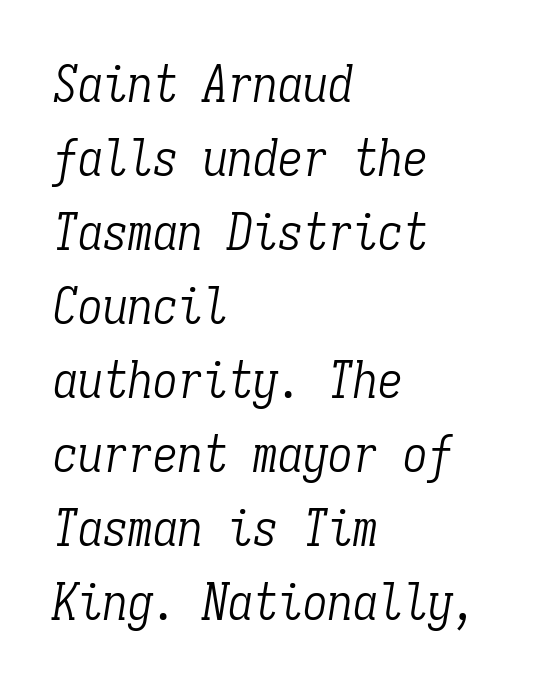
The passage shown is typed in a monospace face where columns stay perfectly aligned. The rendering applies a slant to the glyphs. Descenders are the only things crossing below the line. The setting favours the left margin, as ordinary paragraphs usually do. Standard letterfit; no display-style spreading of the glyphs.
